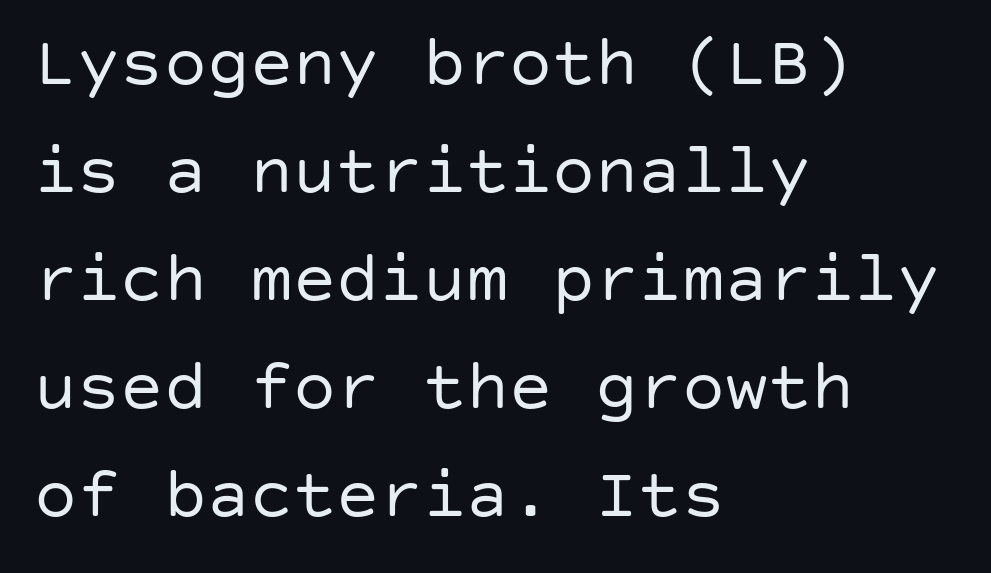
Q: Is the text bold? A: No.
Q: Is the text italic (slanted)? A: No, it is upright.
Q: Is the typeface a serif or a sans-serif typeface? A: Sans-serif.
Q: Is the text underlined? A: No.
Q: How is the paragraph aligned? A: Left-aligned.
Q: Is the spacing between letters normal or unusually wide? A: Normal.
Q: Is the spacing between lines tight, normal or loose? A: Normal.
Q: Width (condensed, normal, or wide)? A: Normal.
Q: Stroke contrast? A: Low.
Q: x-height? A: Large.
